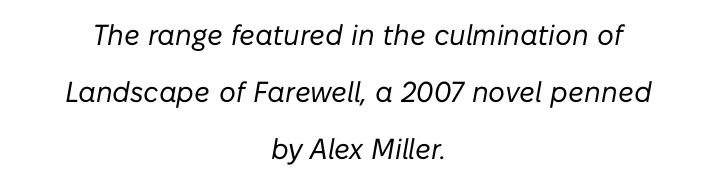
The typesetter chose a symmetrical, centered arrangement here. You could not count columns in this text — the font is proportionally spaced. The passage shown is not underscored anywhere. Designer's note — italics engaged.
